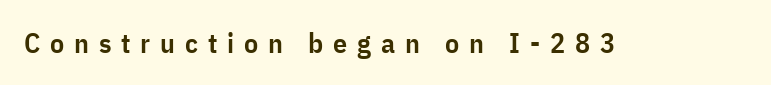
The image shows 28 px semibold, condensed sans-serif type, upright; set unusually wide letter spacing (+0.35 em), not underlined; low stroke contrast and a medium x-height.
